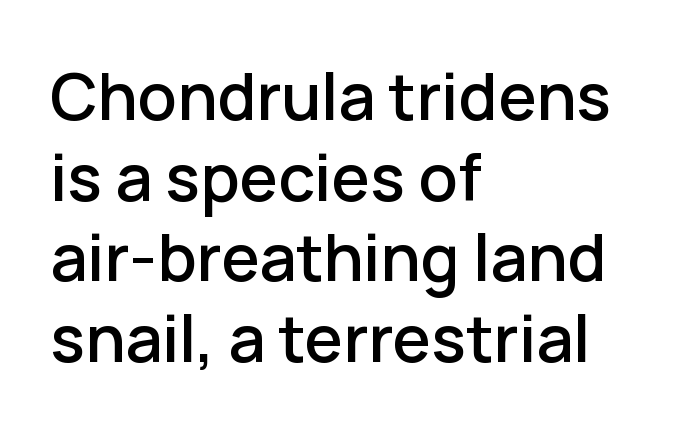
Stroke terminals: plain, sans-serif. Upright lettering throughout. The area under the type is left untouched. Do the characters align in a grid? No, the font is proportional. The ragged edge is on the right, which tells us the setting is flush left.
